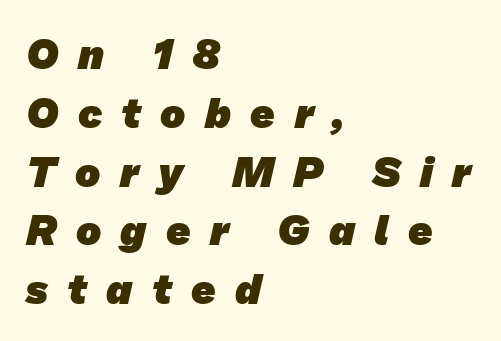
Q: Is the text bold? A: Yes.
Q: Is the typeface a serif or a sans-serif typeface? A: Sans-serif.
Q: Is the text underlined? A: No.
Q: How is the paragraph aligned? A: Left-aligned.
Q: Is the spacing between letters normal or unusually wide? A: Unusually wide.
Q: Is the spacing between lines tight, normal or loose? A: Normal.
Q: Width (condensed, normal, or wide)? A: Normal.
Q: Stroke contrast? A: Low.
Q: x-height? A: Medium.
Q: Monospaced? A: No.
